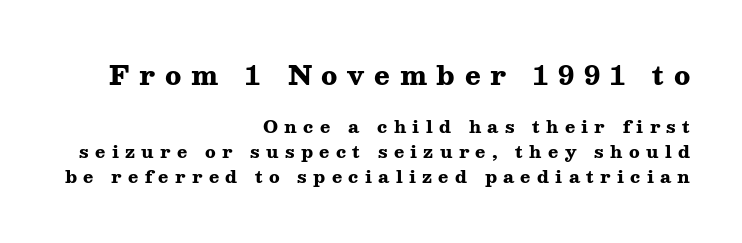
The rag falls on the left side of this text block. Two sizes are in play, and the larger belongs to the first block. The space directly below the letters is spotless. I'd describe the lettering as bold — thick and assertive. Successive baselines arrive at the customary interval.
